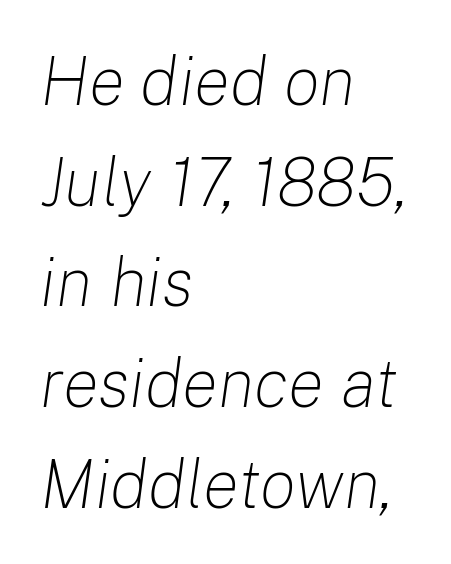
The strokes carry an ordinary text weight at most. This rendering features lettering with no underline. The font's italic variant was chosen for this text. This sample keeps an unexceptional amount of space between lines. Honestly, the letter spacing is just normal — you wouldn't notice it.
